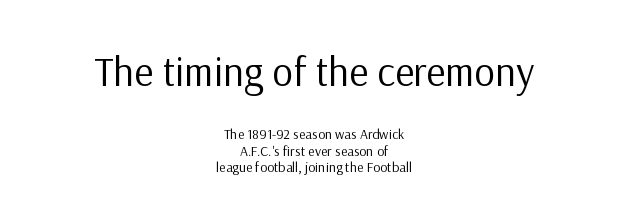
Nothing unusual about the tracking: characters are spaced as the font intends. Ordinary non-slanted type is in use. Notice how the passage keeps no hard edge, just a central spine. Note: larger setting up top, smaller setting below.
